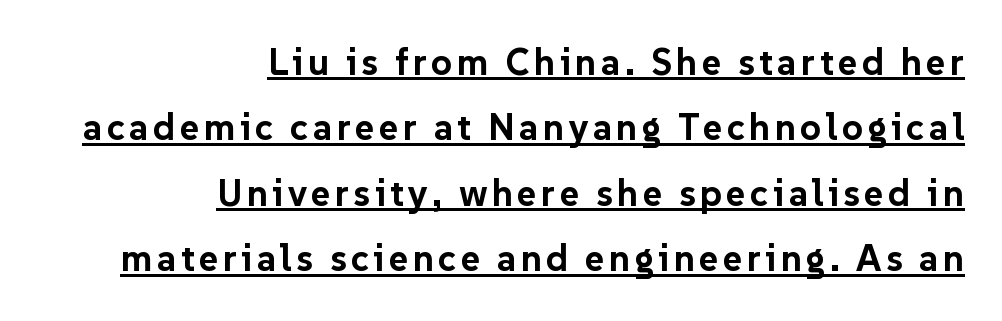
Emphasis is given by a line drawn under the lettering. The axis of the letterforms is exactly vertical. The lines in this sample share a right terminus and differ only in where they begin. A typesetter would call this proportional, since set widths differ per character. Does the weight exceed regular? Yes, all the way to bold.
